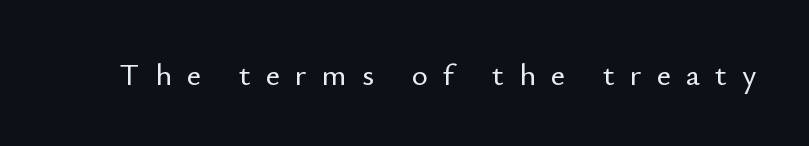
Q: Is the text italic (slanted)? A: No, it is upright.
Q: Is the typeface a serif or a sans-serif typeface? A: Sans-serif.
Q: Is the text underlined? A: No.
Q: Is the spacing between letters normal or unusually wide? A: Unusually wide.
Q: Width (condensed, normal, or wide)? A: Normal.
Q: Stroke contrast? A: Low.
Q: x-height? A: Small.
Q: Monospaced? A: No.
